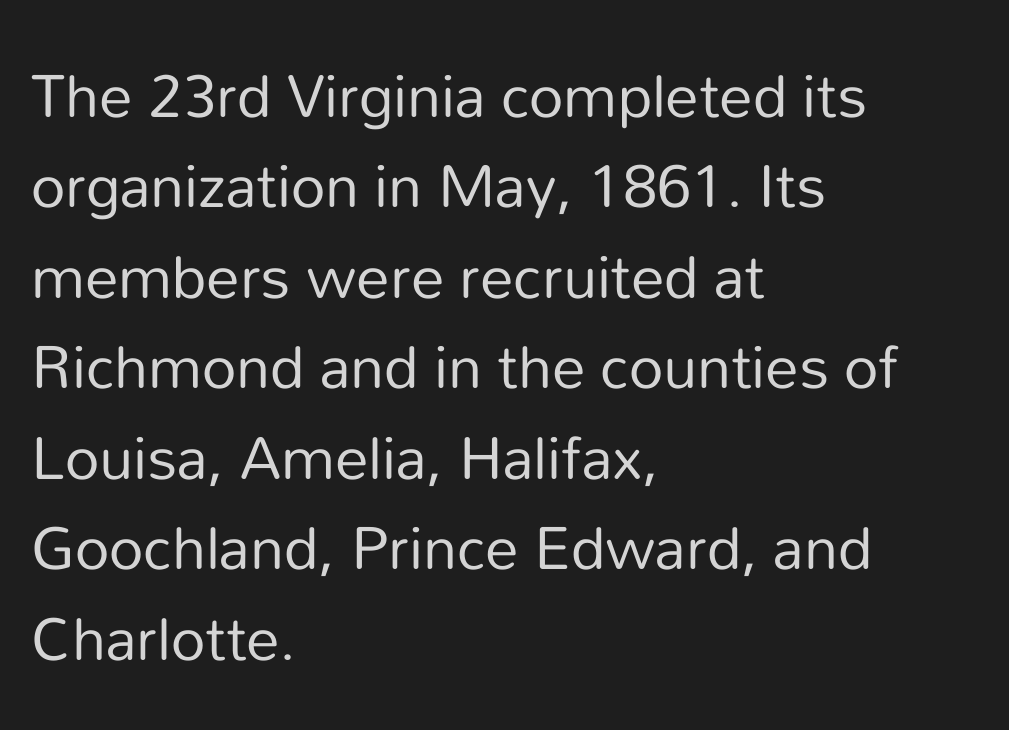
{"serif": "no", "italic": "no", "bold": "no", "weight": "regular", "width": "normal", "stroke_contrast": "low", "x_height": "medium", "monospaced": "no", "underline": "no", "align": "left", "line_spacing": "normal", "line_spacing_ratio": 1.35, "letter_spacing": "normal", "letter_spacing_em": 0.0, "glyph_px": 67}
